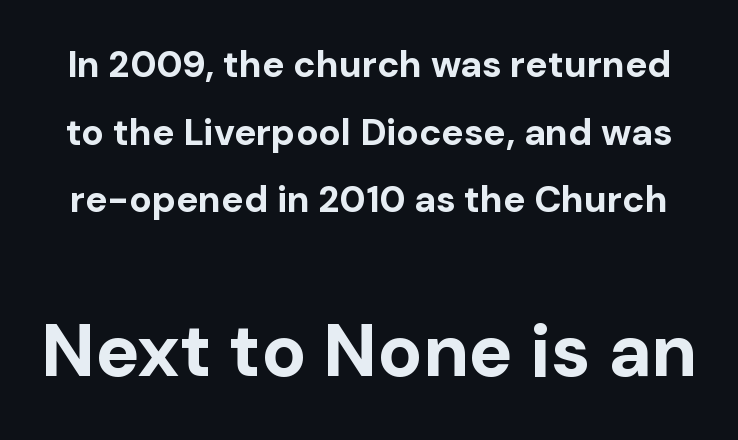
The image shows 74 px bold sans-serif type, upright; set line spacing 1.83x, normal letter spacing, not underlined; the second (bottom) block is 2.0x larger; low stroke contrast and a medium x-height.
